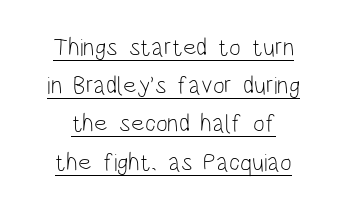
Q: Is the text bold? A: No.
Q: Is the text italic (slanted)? A: No, it is upright.
Q: Is the text underlined? A: Yes.
Q: Is the spacing between letters normal or unusually wide? A: Normal.
Q: Is the spacing between lines tight, normal or loose? A: Normal.
